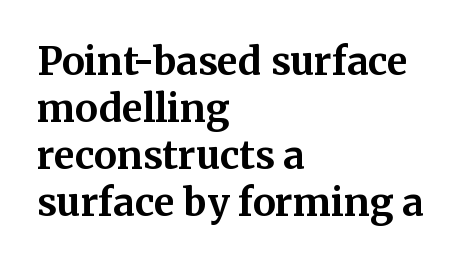
{"serif": "yes", "italic": "no", "bold": "yes", "weight": "bold", "width": "normal", "stroke_contrast": "medium", "x_height": "medium", "monospaced": "no", "underline": "no", "align": "left", "line_spacing_ratio": 1.24, "letter_spacing": "normal", "letter_spacing_em": 0.0, "glyph_px": 38}
